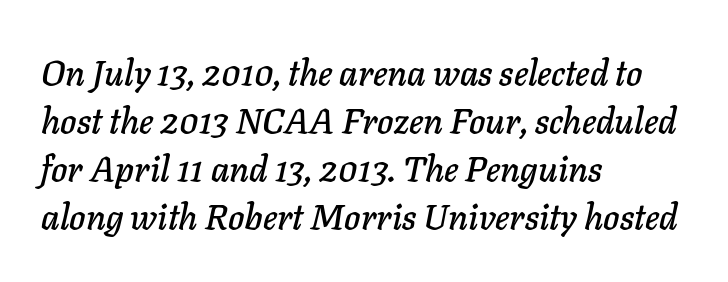
The image shows 35 px text type, italic (leaning right); set left-aligned, normal line spacing (1.37x), normal letter spacing, not underlined; low stroke contrast and a medium x-height.
